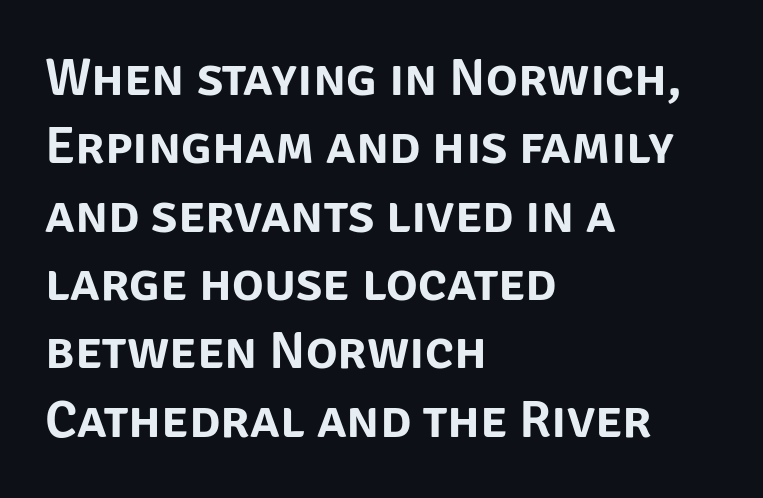
The space between consecutive lines is moderate. Character widths vary here, with narrow letters taking less room than wide ones. Letters rest on an invisible, unmarked baseline. A typesetter would call this zero additional tracking. Reading down the block, your eye returns to a fixed left position each line. This is roman type, the default non-slanted kind.
